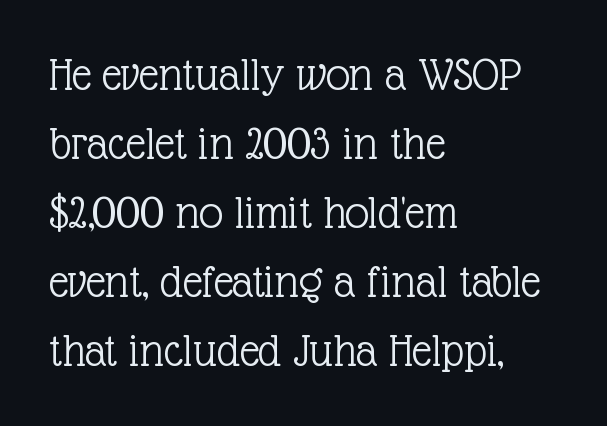
The image shows 48 px light serif type, upright; set left-aligned, normal line spacing (1.44x), normal letter spacing, not underlined; a medium x-height.
